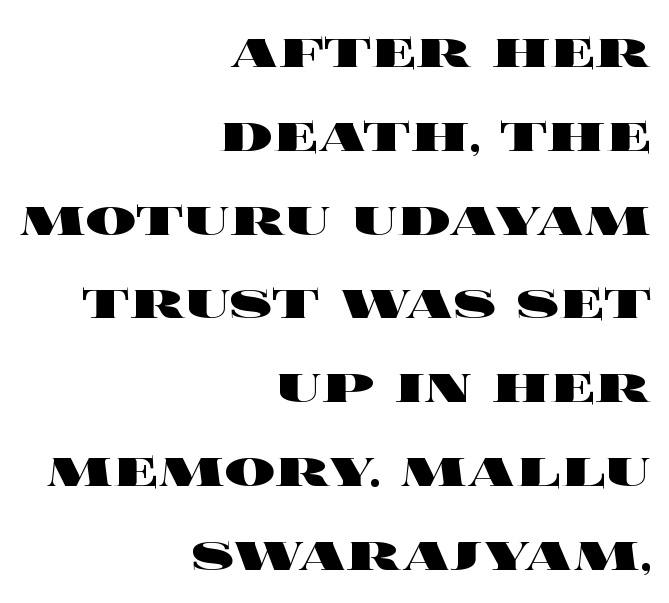
Q: Is the text bold? A: Yes.
Q: Is the text italic (slanted)? A: No, it is upright.
Q: Is the text underlined? A: No.
Q: How is the paragraph aligned? A: Right-aligned.
Q: Is the spacing between letters normal or unusually wide? A: Normal.
Q: Is the spacing between lines tight, normal or loose? A: Normal.
Q: Width (condensed, normal, or wide)? A: Wide.
Q: x-height? A: Large.
Q: Monospaced? A: No.
